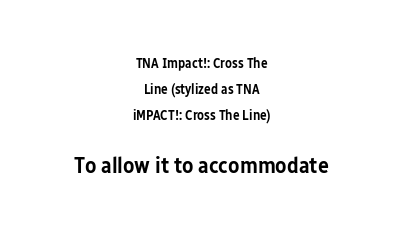
{"italic": "no", "bold": "semi", "underline": "no", "align": "center", "line_spacing_ratio": 1.87, "letter_spacing": "normal", "letter_spacing_em": 0.0, "larger_block": "second", "size_ratio": 1.64, "glyph_px": 23}
